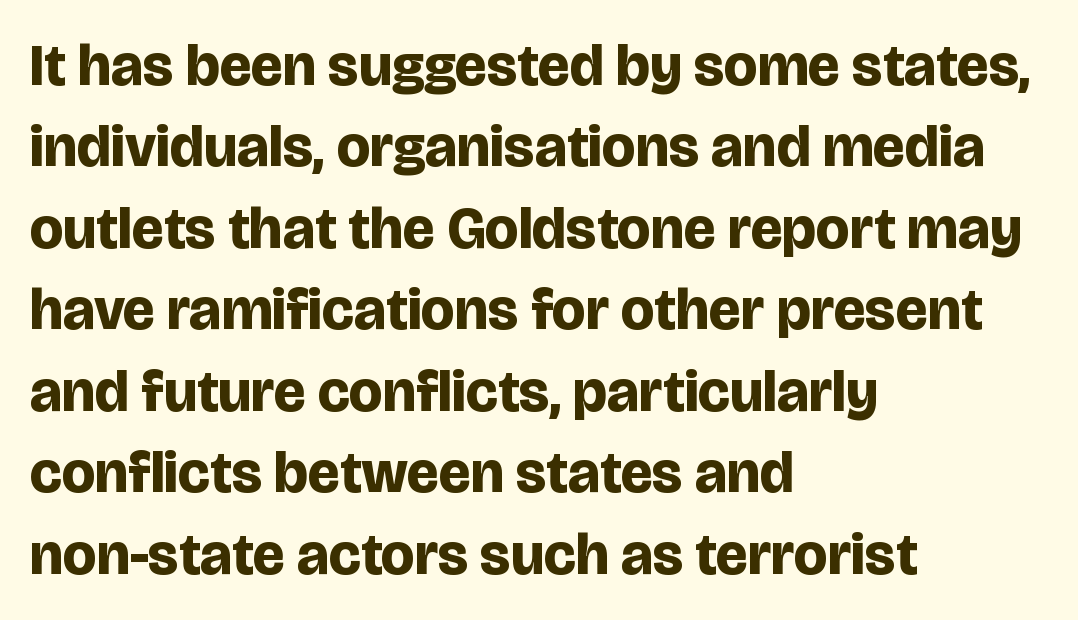
{"serif": "no", "italic": "no", "bold": "yes", "weight": "bold", "width": "normal", "stroke_contrast": "low", "x_height": "large", "monospaced": "no", "underline": "no", "align": "left", "line_spacing": "normal", "line_spacing_ratio": 1.38, "letter_spacing": "normal", "letter_spacing_em": 0.0, "glyph_px": 59}
